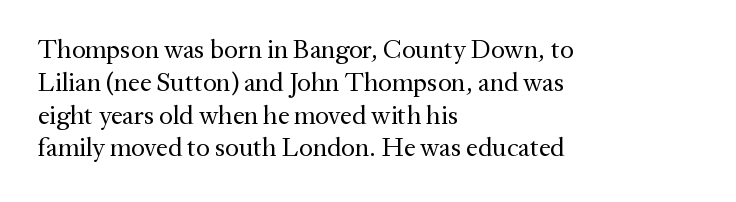
{"italic": "no", "bold": "no", "underline": "no", "align": "left", "line_spacing": "normal", "line_spacing_ratio": 1.26, "letter_spacing": "normal", "letter_spacing_em": 0.0, "glyph_px": 26}
